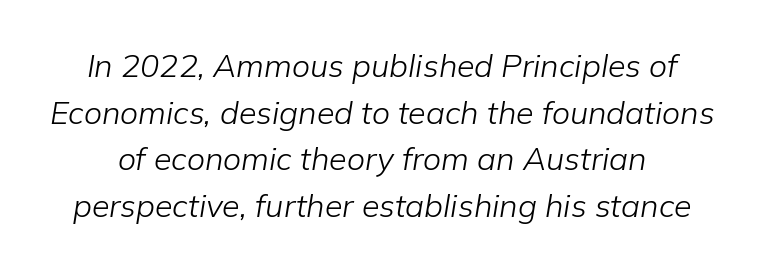
{"italic": "yes", "lean": "right", "slant_degrees": 9, "bold": "no", "weight": "light", "width": "normal", "stroke_contrast": "low", "x_height": "medium", "monospaced": "no", "underline": "no", "line_spacing": "normal", "line_spacing_ratio": 1.46, "letter_spacing": "normal", "letter_spacing_em": 0.0, "glyph_px": 32}
